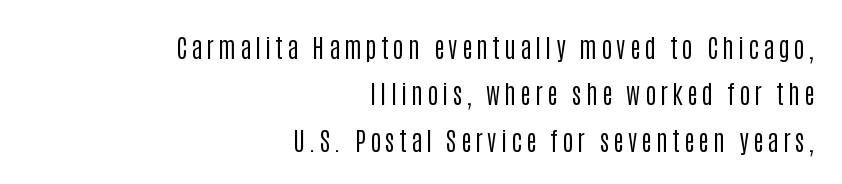
Rendered with straight, roman letterforms. The font sits on the lighter half of the weight spectrum, regular included. Glance below the letters and you will spot only blank space. Reading down the block, your eye finds every line finishing at a fixed right position.
